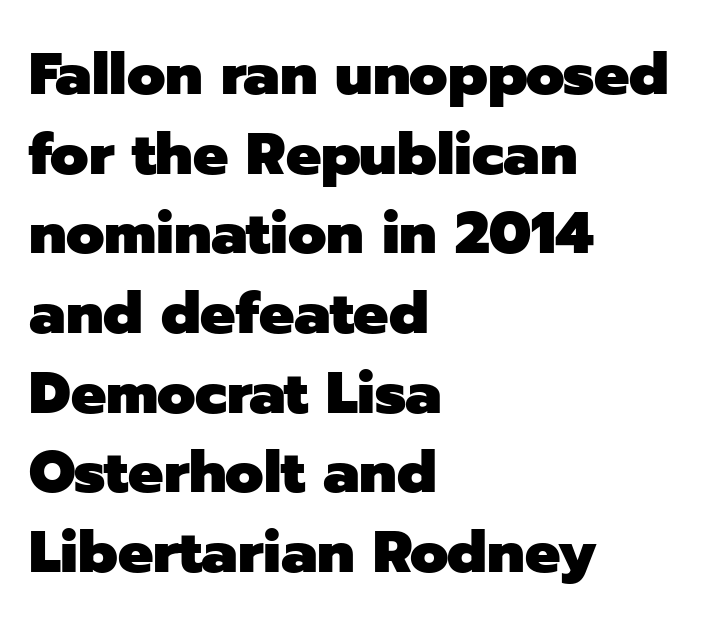
The image shows 59 px heavy sans-serif type, upright; set left-aligned, normal line spacing (1.35x), normal letter spacing, not underlined; low stroke contrast and a medium x-height.
